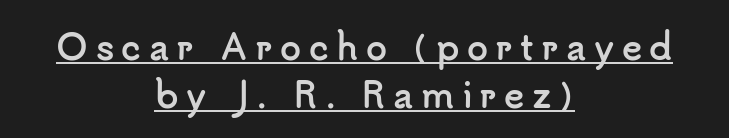
The image shows 34 px semibold sans-serif type, upright; set centered, normal line spacing (1.4x), unusually wide letter spacing (+0.22 em), underlined; low stroke contrast and a small x-height.
